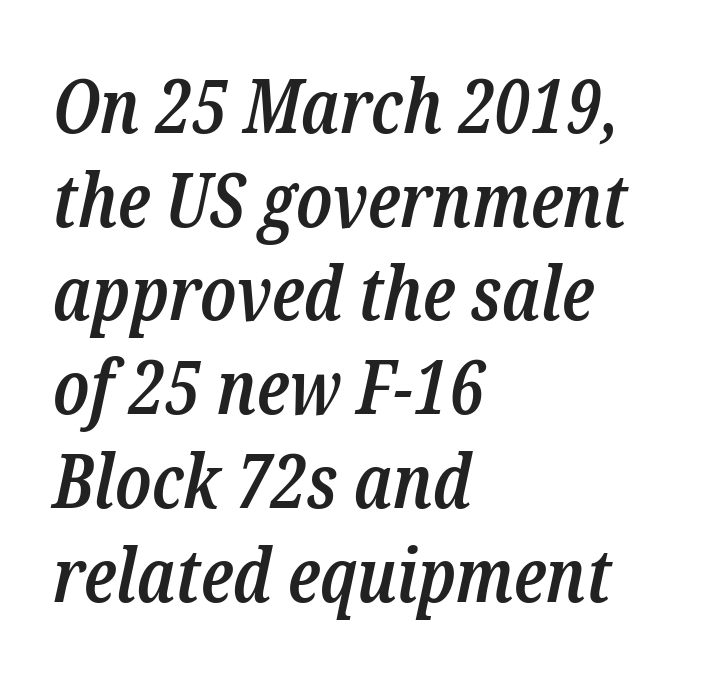
Inter-character spacing is left at the font's built-in metrics. The face used here is proportionally spaced, like ordinary book or web type. There's an unmistakable incline to the writing here. These lines are composed in type with serifs.
